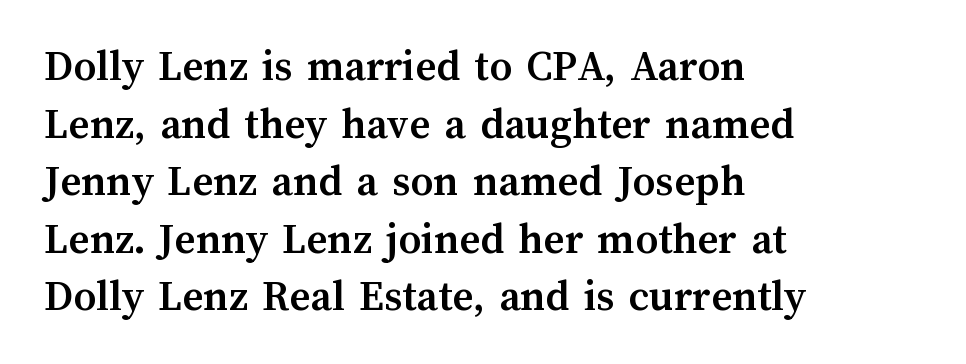
The image shows 45 px semibold type, upright; set left-aligned, normal line spacing (1.28x), normal letter spacing, not underlined; medium stroke contrast and a medium x-height.
